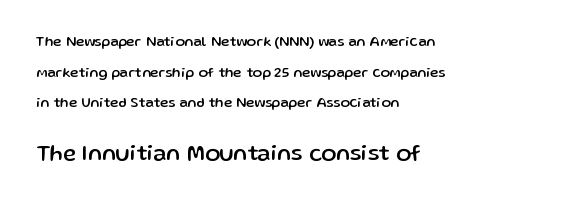
The image shows 22 px text type, upright; set left-aligned, loose line spacing (2.18x), normal letter spacing, not underlined; the second (bottom) block is 1.57x larger.
